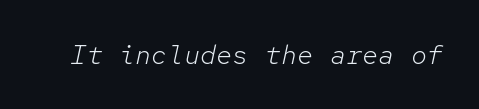
{"italic": "yes", "lean": "right", "slant_degrees": 12, "bold": "no", "underline": "no", "letter_spacing": "normal", "letter_spacing_em": 0.0, "glyph_px": 27}
